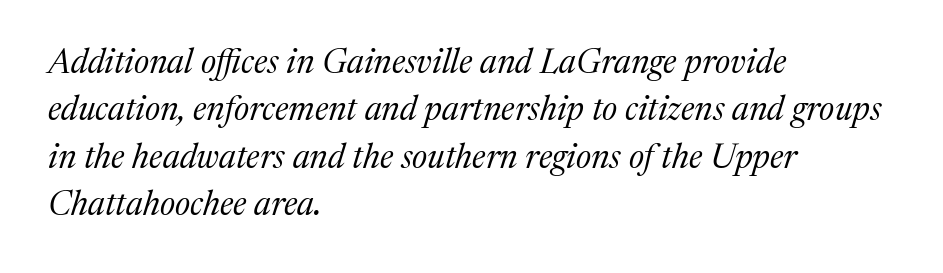
The text block is weighted toward the left margin, trailing off unevenly rightward. The rendering shows small feet on the letterforms — a serif design. Weight: not bold — regular or lighter. Tracking value appears to be zero — textbook default spacing. A bare baseline throughout the passage.
